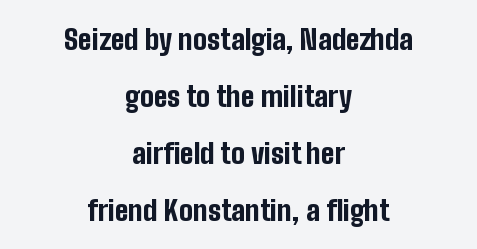
{"serif": "no", "italic": "no", "bold": "yes", "weight": "bold", "width": "condensed", "stroke_contrast": "low", "x_height": "medium", "monospaced": "no", "underline": "no", "align": "center", "line_spacing": "loose", "line_spacing_ratio": 2.03, "letter_spacing": "normal", "letter_spacing_em": 0.0, "glyph_px": 28}
